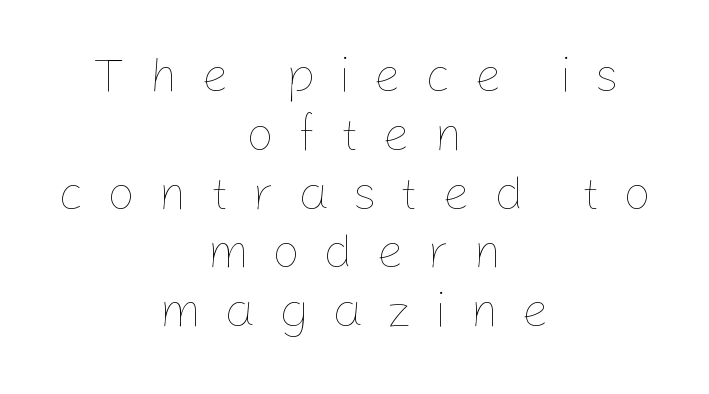
Weight class: somewhere from thin through regular. Ordinary non-slanted type is in use. Character widths vary here, with narrow letters taking less room than wide ones. The passage shown has open, widely tracked lettering throughout. In CSS terms this would be text-align: center. Descenders hang freely into open space.
